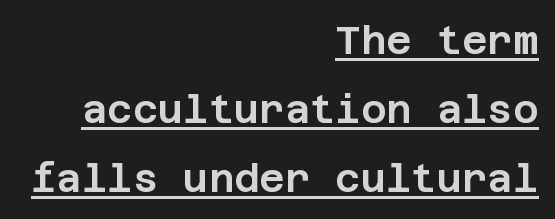
The text block is weighted toward the right margin, trailing off unevenly leftward. Between one letter and the next there's only the usual sliver of space. This is roman type, the default non-slanted kind. Regarding serifs, this sample does without them. Beneath each row of characters lies a ruled line.
